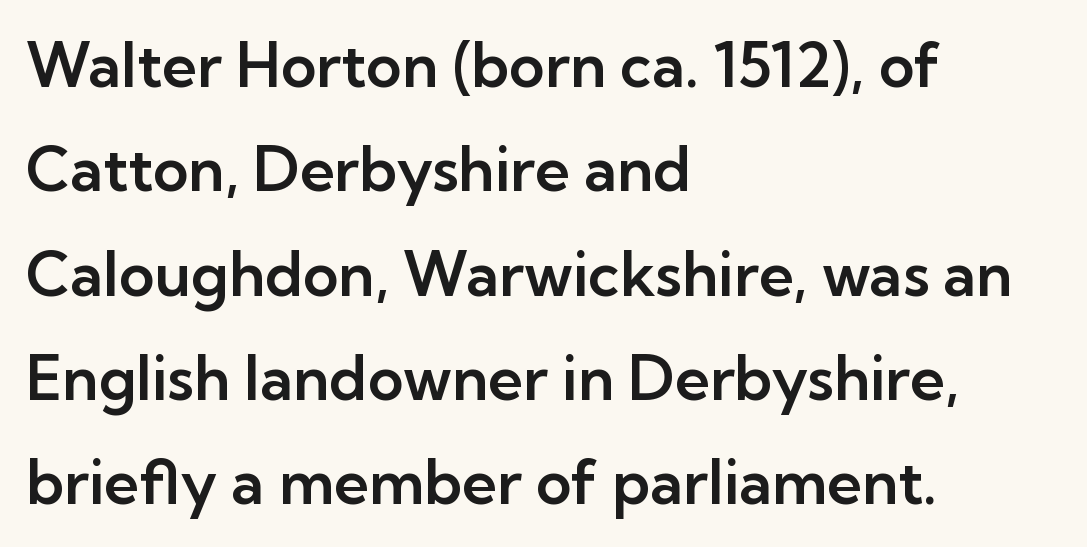
The image shows 61 px sans-serif type, upright; set left-aligned, line spacing 1.71x, normal letter spacing, not underlined; low stroke contrast and a medium x-height.
